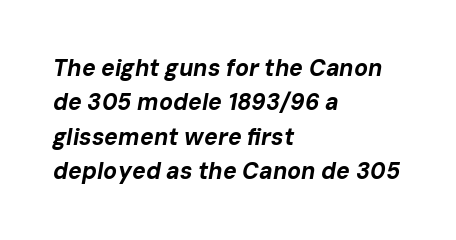
The letters are bold, with thick, heavy strokes. The whole block is typeset with a tilt. Tracking here is standard; glyphs follow each other at the usual distance. The specimen omits any rule beneath the text block's lines. Students, observe: this is what conventionally led text looks like. Compared with a centered layout, this one pins lines to the left instead.
